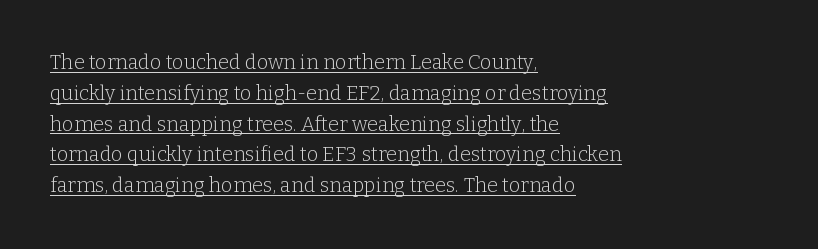
{"italic": "no", "bold": "no", "underline": "yes", "align": "left", "line_spacing": "normal", "line_spacing_ratio": 1.54, "letter_spacing": "normal", "letter_spacing_em": 0.0, "glyph_px": 20}
